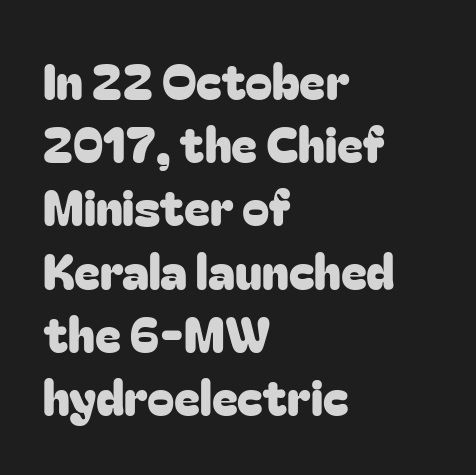
Q: Is the text italic (slanted)? A: No, it is upright.
Q: Is the typeface a serif or a sans-serif typeface? A: Sans-serif.
Q: Is the text underlined? A: No.
Q: How is the paragraph aligned? A: Left-aligned.
Q: Is the spacing between letters normal or unusually wide? A: Normal.
Q: Is the spacing between lines tight, normal or loose? A: Normal.
Q: Width (condensed, normal, or wide)? A: Normal.
Q: Stroke contrast? A: Low.
Q: x-height? A: Medium.
Q: Monospaced? A: No.
